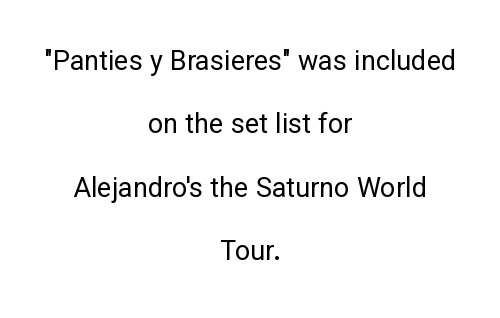
The glyphs are unaccompanied by any horizontal stroke below them. Honestly, the rows look like they've been pulled way apart. These lines keep a tight, regular rhythm from letter to letter. The face looks like a standard text weight, possibly lighter.
